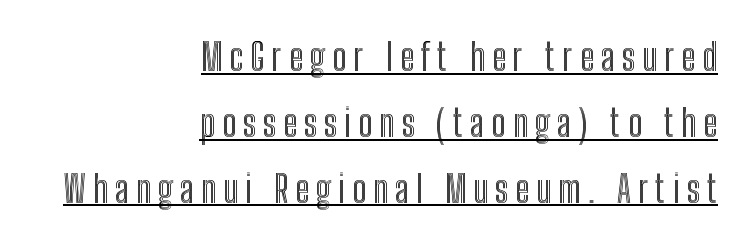
In terms of posture, this sample is upright. The typesetter has applied underlining to the passage shown. Does the copy run flush right? Yes — the right margin is perfectly even. The face used here is proportionally spaced, like ordinary book or web type.
